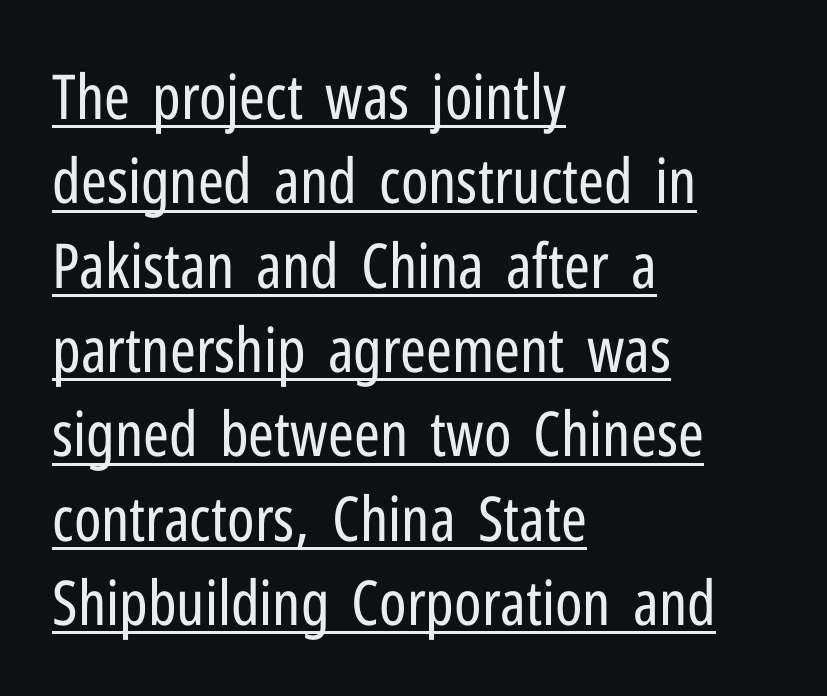
All the whitespace from short lines collects on the right. Summary of vertical rhythm: regular, with standard interline spacing. Is there any slant? The stems are plumb. Each line of the rendering has a horizontal stroke beneath the glyphs. Ink coverage per letter is moderate at most.
